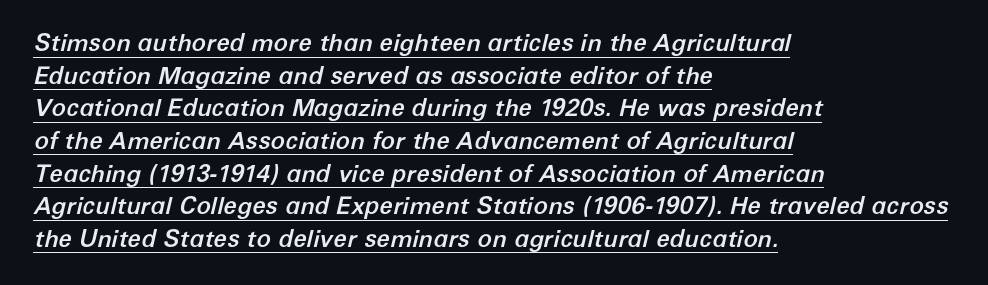
Q: Is the text italic (slanted)? A: Yes, it leans right by about 12 degrees.
Q: Is the text underlined? A: Yes.
Q: How is the paragraph aligned? A: Left-aligned.
Q: Is the spacing between letters normal or unusually wide? A: Normal.
Q: Is the spacing between lines tight, normal or loose? A: Normal.
